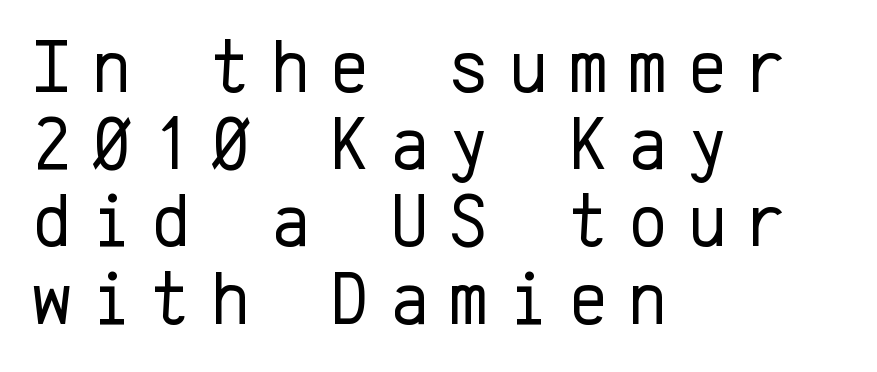
{"serif": "no", "italic": "no", "bold": "no", "weight": "regular", "width": "normal", "stroke_contrast": "low", "x_height": "medium", "monospaced": "yes", "underline": "no", "align": "left", "line_spacing": "tight", "line_spacing_ratio": 1.03, "letter_spacing": "wide", "letter_spacing_em": 0.27, "glyph_px": 75}
